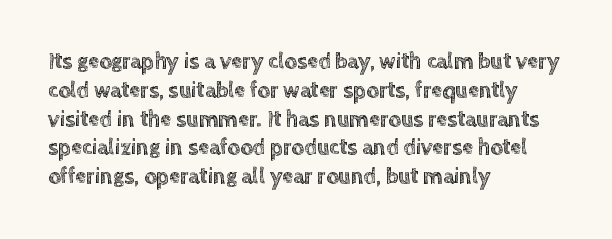
Descender tails drop into unmarked territory. Horizontal alignment here is leftward, the default for most running prose. Does extra space separate the letters? No, they use regular spacing. Upright lettering throughout. Evenly set lines give the paragraph a standard silhouette.
